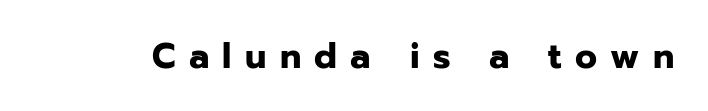
{"serif": "no", "italic": "no", "bold": "yes", "weight": "bold", "width": "normal", "stroke_contrast": "low", "x_height": "medium", "monospaced": "no", "underline": "no", "letter_spacing": "wide", "letter_spacing_em": 0.37, "glyph_px": 36}
